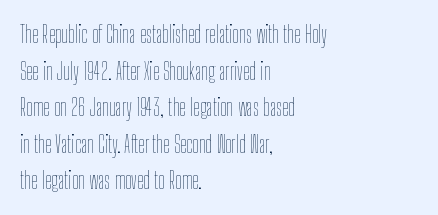
Notice how descenders clear the ascenders below comfortably — that's standard leading. Heft: none added — not bold. Posture: upright roman. The tracking reads as untouched default to a designer's eye. If you drew a ruler down the left edge, every line would touch it.
